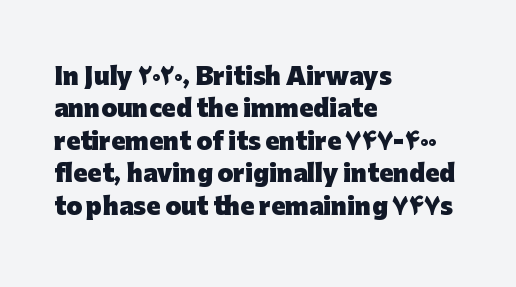
{"italic": "no", "bold": "yes", "underline": "no", "align": "left", "line_spacing": "normal", "line_spacing_ratio": 1.41, "letter_spacing": "normal", "letter_spacing_em": 0.0, "glyph_px": 23}
